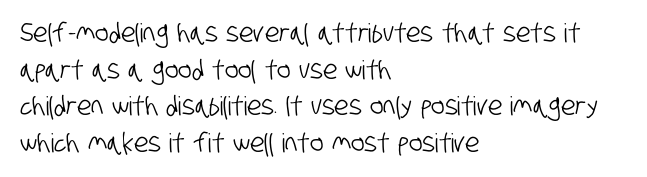
{"underline": "no", "align": "left", "line_spacing": "normal", "line_spacing_ratio": 1.41, "letter_spacing": "normal", "letter_spacing_em": 0.0, "glyph_px": 26}
